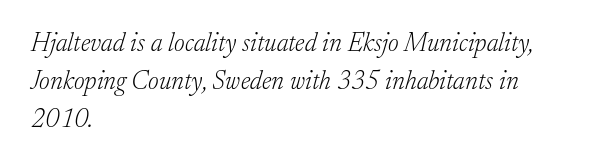
This rendering uses left alignment, leaving the right contour irregular. The space directly below the letters is spotless. It's the slanting kind of type. Between one letter and the next there's only the usual sliver of space.
